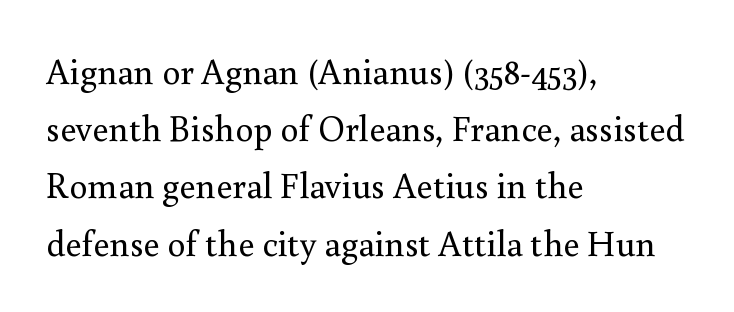
Line spacing here is normal. Horizontally, the lines are justified to the leading edge only. The passage shown is not underscored anywhere. No letter is thick-stroked: the sample isn't bold. Rendered with straight, roman letterforms.
